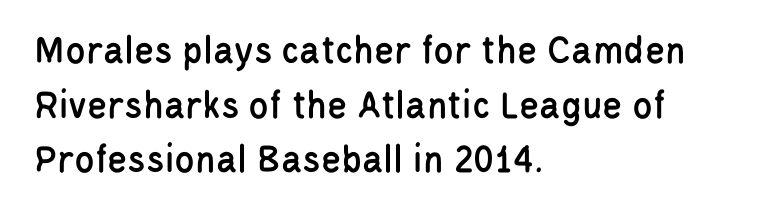
{"serif": "no", "italic": "no", "width": "condensed", "stroke_contrast": "low", "x_height": "large", "monospaced": "no", "underline": "no", "align": "left", "line_spacing": "normal", "line_spacing_ratio": 1.33, "letter_spacing": "normal", "letter_spacing_em": 0.0, "glyph_px": 41}
